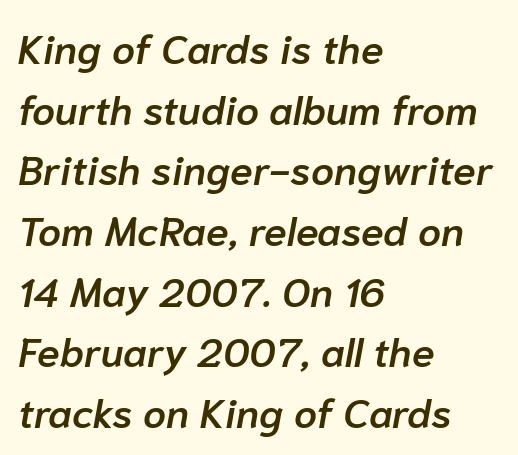
Would a proofreader flag this as italicized? Yes. Glance below the letters and you will spot only blank space. Students, this is semibold: more ink than regular, less than bold. The line texture is even and compact thanks to regular tracking. The ragged edge is on the right, which tells us the setting is flush left.
